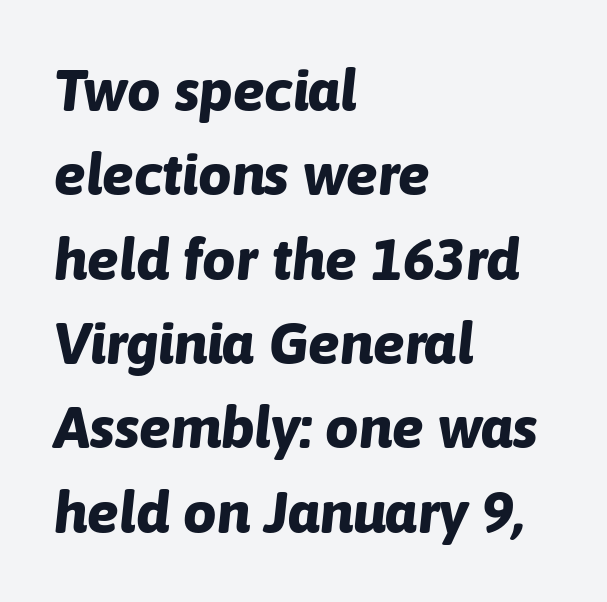
The image shows 59 px bold type, italic (leaning right); set left-aligned, normal line spacing (1.43x), normal letter spacing, not underlined; low stroke contrast and a medium x-height.
